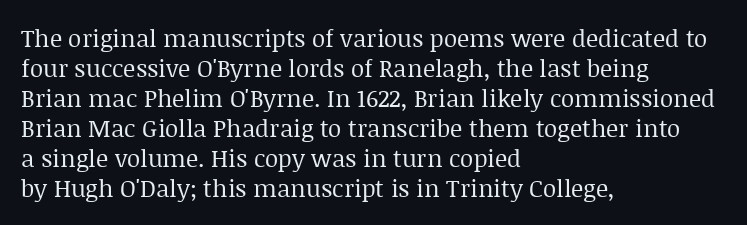
The image shows 24 px text type, upright; set left-aligned, normal line spacing (1.25x), normal letter spacing, not underlined.
